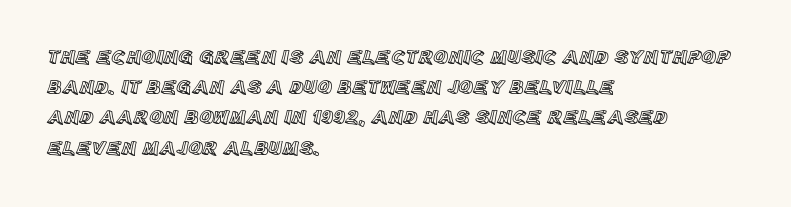
Q: Is the text italic (slanted)? A: Yes.
Q: Is the text underlined? A: No.
Q: How is the paragraph aligned? A: Left-aligned.
Q: Is the spacing between letters normal or unusually wide? A: Normal.
Q: Is the spacing between lines tight, normal or loose? A: Normal.
